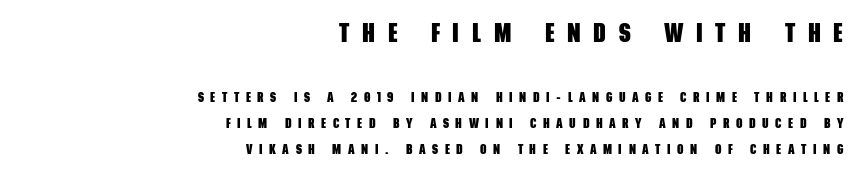
Q: Is the text bold? A: Yes.
Q: Is the text underlined? A: No.
Q: How is the paragraph aligned? A: Right-aligned.
Q: Is the spacing between letters normal or unusually wide? A: Unusually wide.
Q: Which block of text is set in a larger size, the first (top) or the second (bottom)? A: The first (top) one.
